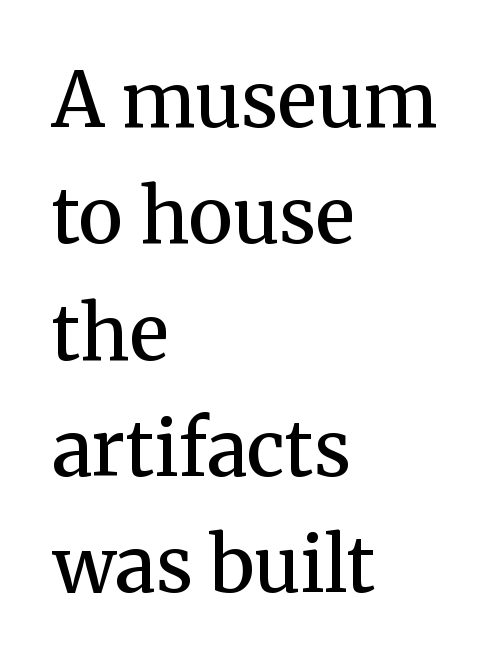
Q: Is the text bold? A: Semi-bold.
Q: Is the text italic (slanted)? A: No, it is upright.
Q: Is the typeface a serif or a sans-serif typeface? A: Serif.
Q: Is the text underlined? A: No.
Q: How is the paragraph aligned? A: Left-aligned.
Q: Is the spacing between letters normal or unusually wide? A: Normal.
Q: Is the spacing between lines tight, normal or loose? A: Normal.
Q: Width (condensed, normal, or wide)? A: Normal.
Q: Stroke contrast? A: Medium.
Q: x-height? A: Medium.
Q: Monospaced? A: No.
